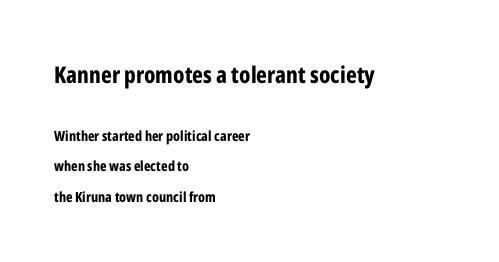
A student would notice the top passage is typeset larger than what follows. Students, this is bold: see how much ink each stroke carries. This sample trades compactness for vertical openness between lines. Unmarked baselines from the first word to the last.
